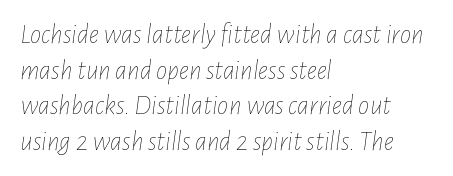
The image shows 28 px thin, condensed type, italic (leaning right); set left-aligned, normal line spacing (1.27x), normal letter spacing, not underlined; low stroke contrast and a medium x-height.
